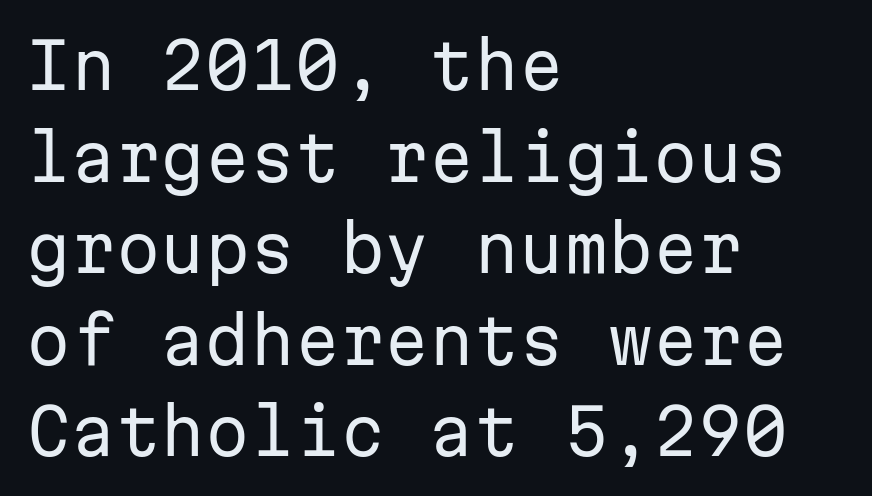
Teacher's note: observe the even left margin — that is flush-left alignment. Counters stay open thanks to moderate or lighter strokes. Successive baselines arrive at the customary interval. Glance below the letters and you will spot only blank space.
